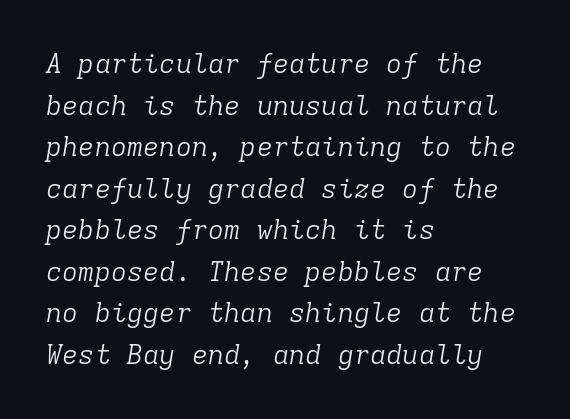
{"italic": "yes", "lean": "right", "slant_degrees": 9, "bold": "no", "underline": "no", "align": "left", "line_spacing": "normal", "line_spacing_ratio": 1.54, "letter_spacing": "normal", "letter_spacing_em": 0.0, "glyph_px": 27}
